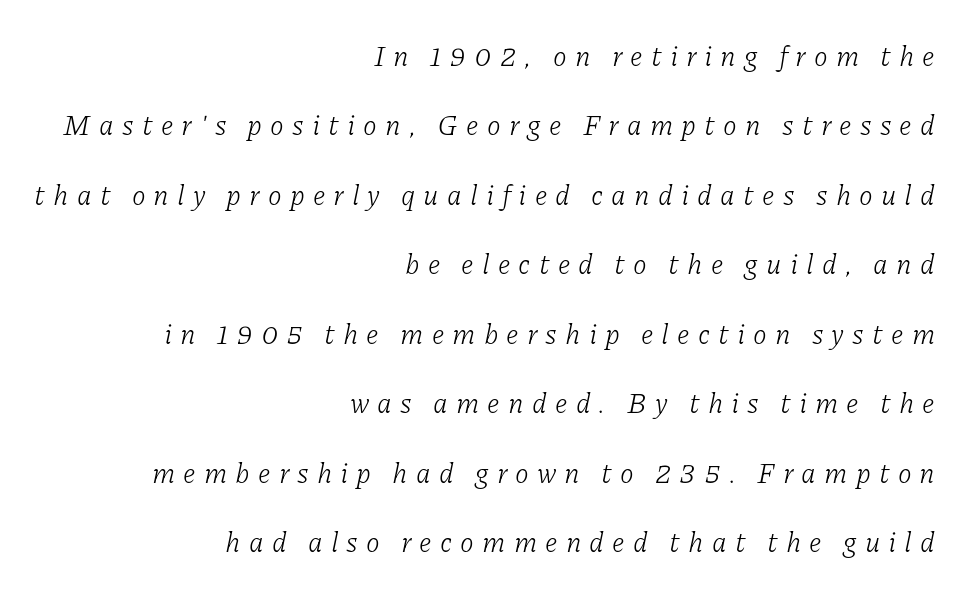
The horizontal fit of the characters is loose and conspicuously gappy. The letters look calm and open, with moderate or lighter stems. You could fit nearly another row in the gap between these rows. A bare baseline throughout the passage.
